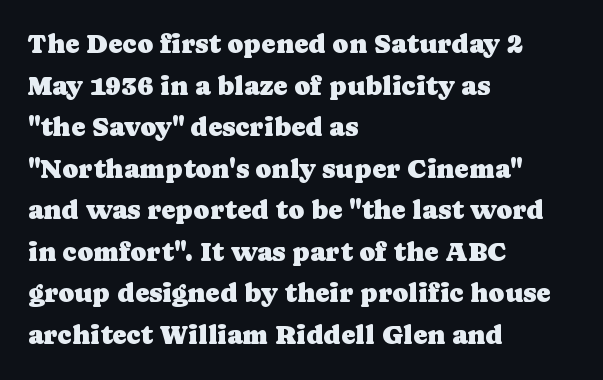
A typesetter would call this zero additional tracking. Line beginnings align vertically; line endings do not. The leading is moderate, giving the passage an even texture. No italicization has been applied; the sample stays upright. This rendering features lettering with no underline.
